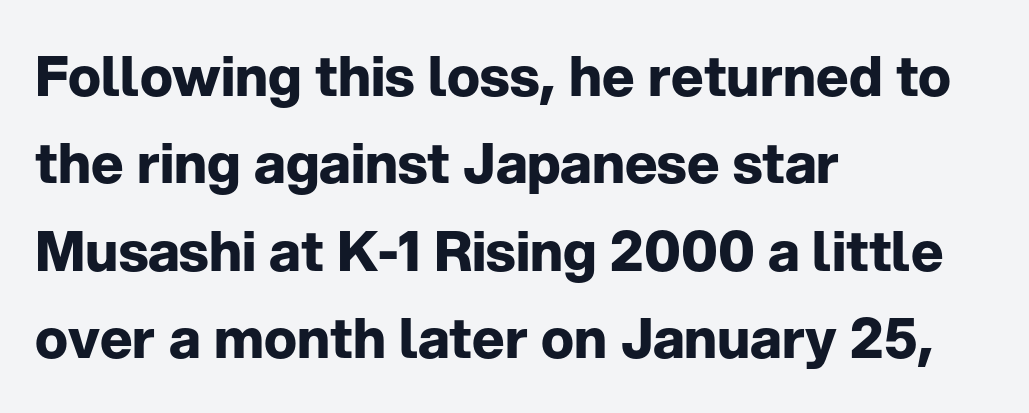
Q: Is the text bold? A: Yes.
Q: Is the text italic (slanted)? A: No, it is upright.
Q: Is the typeface a serif or a sans-serif typeface? A: Sans-serif.
Q: Is the text underlined? A: No.
Q: How is the paragraph aligned? A: Left-aligned.
Q: Is the spacing between letters normal or unusually wide? A: Normal.
Q: Is the spacing between lines tight, normal or loose? A: Normal.
Q: Width (condensed, normal, or wide)? A: Normal.
Q: Stroke contrast? A: Low.
Q: x-height? A: Medium.
Q: Monospaced? A: No.
